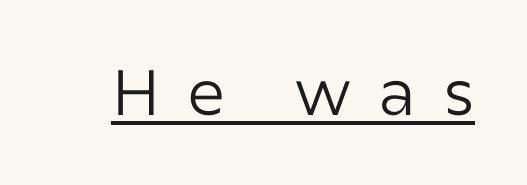
{"serif": "no", "italic": "no", "bold": "no", "weight": "regular", "width": "normal", "stroke_contrast": "low", "x_height": "medium", "monospaced": "no", "underline": "yes", "letter_spacing": "wide", "letter_spacing_em": 0.42, "glyph_px": 64}
